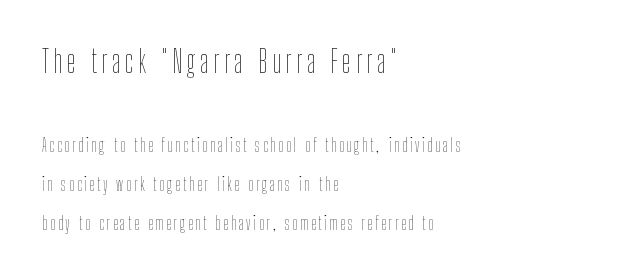
Q: Is the text bold? A: No.
Q: Is the text italic (slanted)? A: No, it is upright.
Q: Is the text underlined? A: No.
Q: How is the paragraph aligned? A: Left-aligned.
Q: Is the spacing between lines tight, normal or loose? A: Loose.
Q: Which block of text is set in a larger size, the first (top) or the second (bottom)? A: The first (top) one.
Q: Width (condensed, normal, or wide)? A: Condensed.
Q: Stroke contrast? A: Low.
Q: x-height? A: Medium.
Q: Monospaced? A: No.
